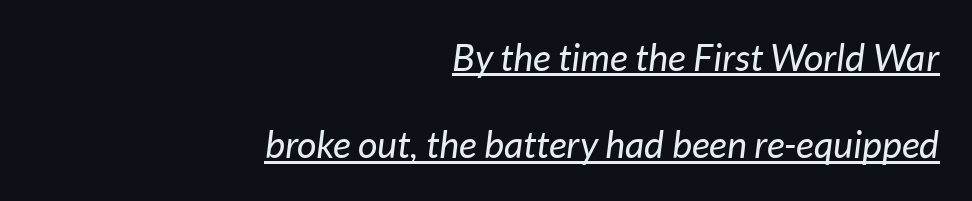
Q: Is the text bold? A: No.
Q: Is the text italic (slanted)? A: Yes, it leans right by about 7 degrees.
Q: Is the text underlined? A: Yes.
Q: How is the paragraph aligned? A: Right-aligned.
Q: Is the spacing between letters normal or unusually wide? A: Normal.
Q: Is the spacing between lines tight, normal or loose? A: Loose.
Q: Width (condensed, normal, or wide)? A: Normal.
Q: Stroke contrast? A: Low.
Q: x-height? A: Medium.
Q: Monospaced? A: No.
